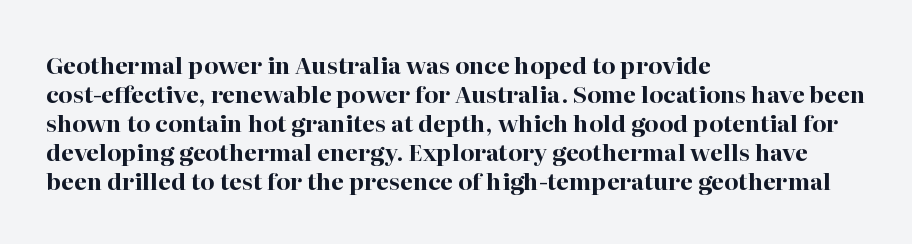
The typography opts for an upright posture over an oblique one. What weight is shown? A full bold with thick strokes. How would I describe the line gaps? Plain and ordinary. Each line starts at the same left margin while the right side varies.
